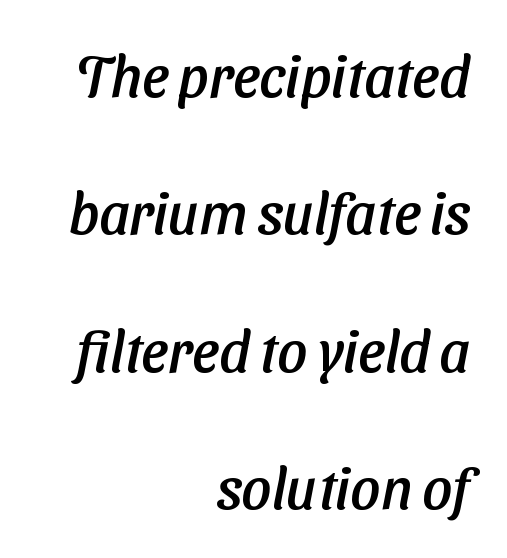
The image shows 58 px sans-serif type; set right-aligned, loose line spacing (2.37x), normal letter spacing, not underlined; low stroke contrast and a medium x-height.
